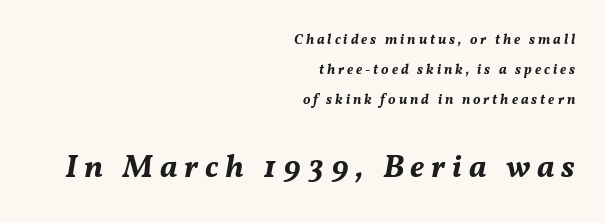
{"italic": "yes", "lean": "right", "slant_degrees": 11, "bold": "yes", "weight": "bold", "width": "normal", "stroke_contrast": "medium", "x_height": "medium", "monospaced": "no", "underline": "no", "align": "right", "line_spacing": "loose", "line_spacing_ratio": 2.16, "letter_spacing": "wide", "letter_spacing_em": 0.21, "larger_block": "second", "size_ratio": 2.29, "glyph_px": 32}
